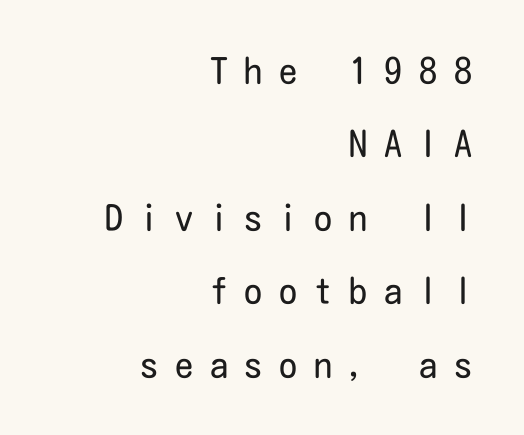
If you measured baseline to baseline, you'd find a long distance. The type sits square on the baseline with zero lean. The line texture is sparse and dotted thanks to wide tracking. The paragraph has a hard right edge and a soft left edge.
